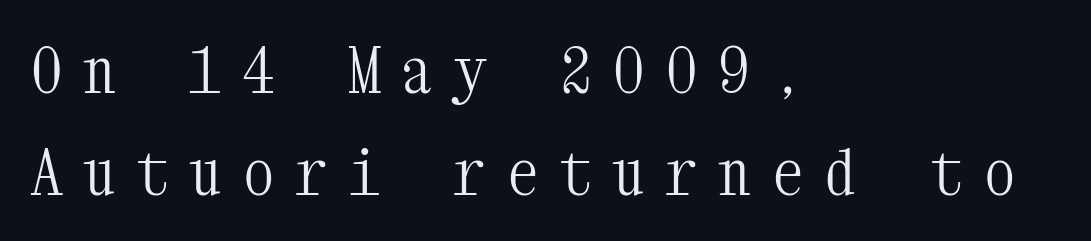
{"serif": "yes", "italic": "no", "bold": "no", "weight": "light", "width": "condensed", "stroke_contrast": "medium", "x_height": "medium", "monospaced": "yes", "underline": "no", "align": "left", "line_spacing": "normal", "line_spacing_ratio": 1.62, "letter_spacing": "wide", "letter_spacing_em": 0.34, "glyph_px": 63}
